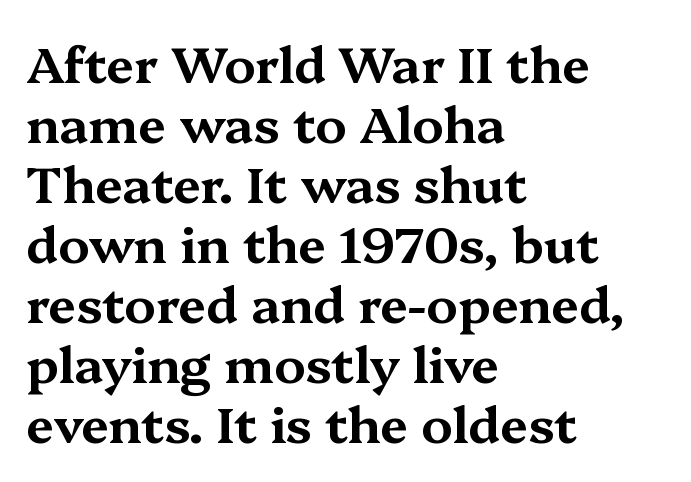
{"serif": "yes", "italic": "no", "width": "wide", "stroke_contrast": "medium", "x_height": "medium", "monospaced": "no", "underline": "no", "align": "left", "line_spacing_ratio": 1.2, "letter_spacing": "normal", "letter_spacing_em": 0.0, "glyph_px": 50}
